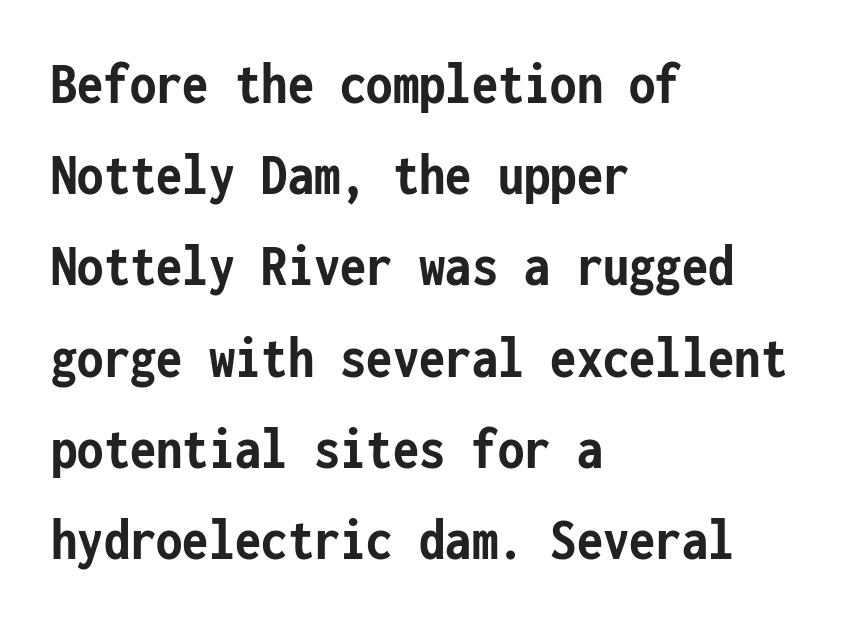
The letters march in equal steps, a hallmark of fixed-pitch type. Descender tails drop into unmarked territory. Short and long lines alike share a common starting point at left. Grotesque or geometric, the face here clearly has no serifs.
